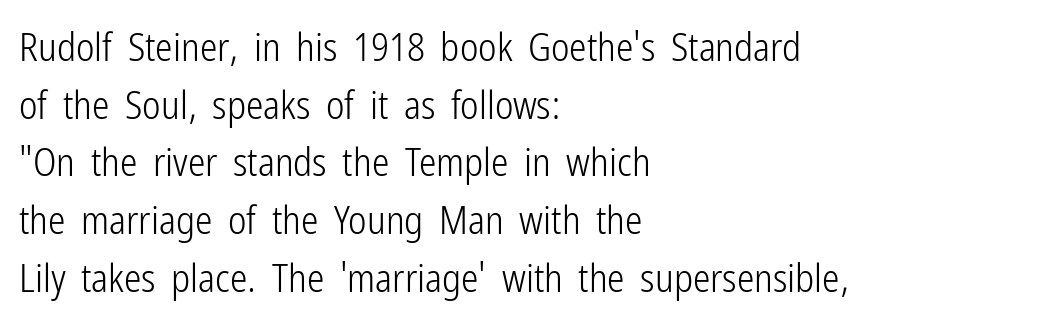
The image shows 39 px light, condensed sans-serif type, upright; set left-aligned, normal line spacing (1.48x), normal letter spacing, not underlined; low stroke contrast and a medium x-height.
